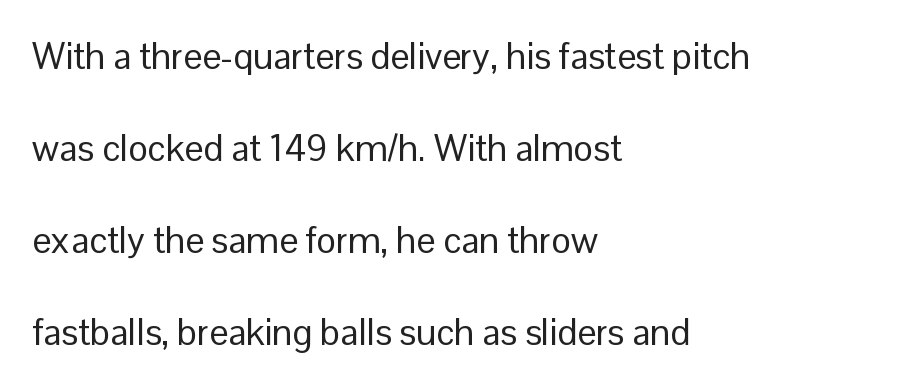
Q: Is the text bold? A: No.
Q: Is the text italic (slanted)? A: No, it is upright.
Q: Is the typeface a serif or a sans-serif typeface? A: Sans-serif.
Q: Is the text underlined? A: No.
Q: How is the paragraph aligned? A: Left-aligned.
Q: Is the spacing between letters normal or unusually wide? A: Normal.
Q: Is the spacing between lines tight, normal or loose? A: Loose.
Q: Width (condensed, normal, or wide)? A: Normal.
Q: Stroke contrast? A: Low.
Q: x-height? A: Medium.
Q: Monospaced? A: No.
